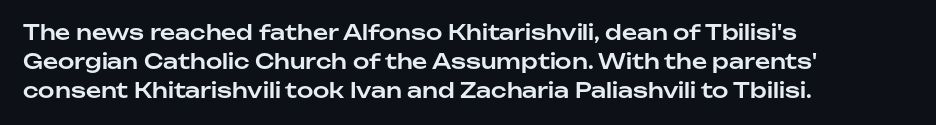
Q: Is the text italic (slanted)? A: No, it is upright.
Q: Is the text underlined? A: No.
Q: How is the paragraph aligned? A: Left-aligned.
Q: Is the spacing between letters normal or unusually wide? A: Normal.
Q: Is the spacing between lines tight, normal or loose? A: Normal.
